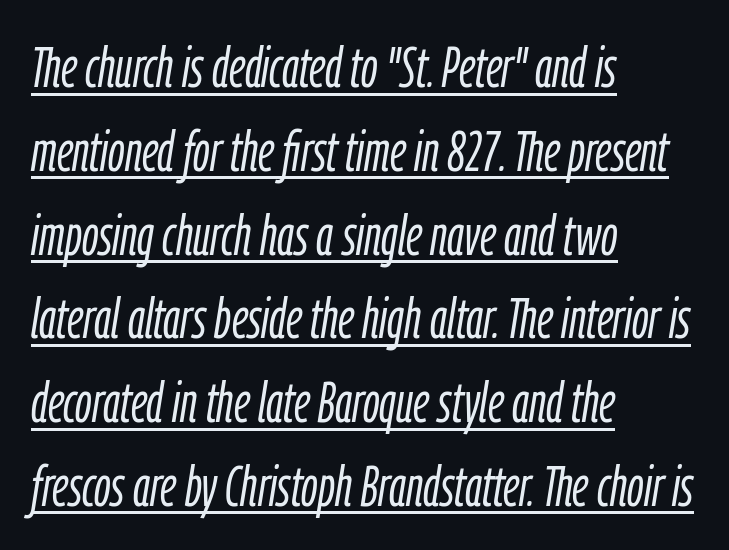
{"italic": "yes", "lean": "right", "slant_degrees": 9, "bold": "no", "weight": "light", "width": "condensed", "stroke_contrast": "low", "x_height": "medium", "monospaced": "no", "underline": "yes", "align": "left", "line_spacing": "normal", "line_spacing_ratio": 1.47, "letter_spacing": "normal", "letter_spacing_em": 0.0, "glyph_px": 57}
